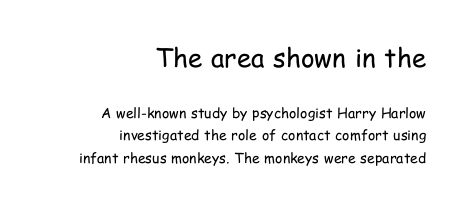
Q: Is the text bold? A: No.
Q: Is the text italic (slanted)? A: No, it is upright.
Q: Is the text underlined? A: No.
Q: How is the paragraph aligned? A: Right-aligned.
Q: Is the spacing between letters normal or unusually wide? A: Normal.
Q: Is the spacing between lines tight, normal or loose? A: Normal.
Q: Which block of text is set in a larger size, the first (top) or the second (bottom)? A: The first (top) one.
